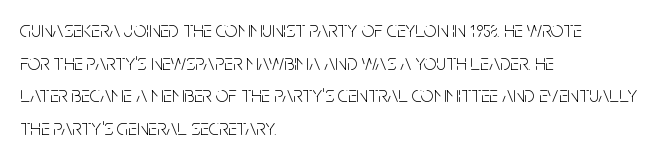
The image shows 22 px text type, upright; set left-aligned, normal line spacing (1.48x), normal letter spacing, not underlined.
